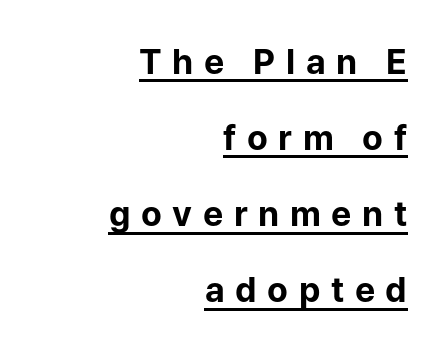
The passage shown is underscored from start to finish. Caption: bold face, heavy strokes. Alignment: flush right. Posture: upright roman. Look at the bottom of the vertical strokes: they stop flat, with no serifs.
